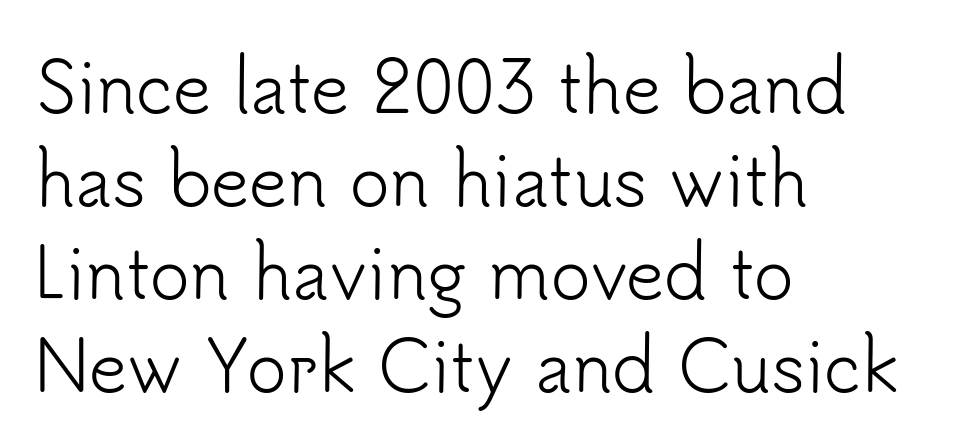
Varying glyph widths throughout — classic text-font behaviour. A sans-serif font was chosen for this passage. Quick note: underline off. Short and long lines alike share a common starting point at left. Posture: straight, roman, zero tilt.
